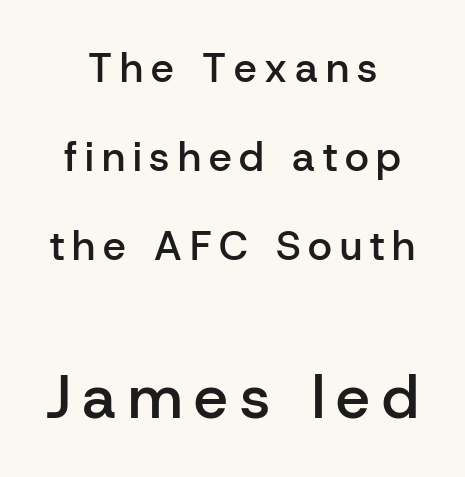
Q: Is the text bold? A: Semi-bold.
Q: Is the text italic (slanted)? A: No, it is upright.
Q: Is the typeface a serif or a sans-serif typeface? A: Sans-serif.
Q: Is the text underlined? A: No.
Q: How is the paragraph aligned? A: Centered.
Q: Is the spacing between lines tight, normal or loose? A: Loose.
Q: Which block of text is set in a larger size, the first (top) or the second (bottom)? A: The second (bottom) one.
Q: Width (condensed, normal, or wide)? A: Normal.
Q: Stroke contrast? A: Low.
Q: x-height? A: Medium.
Q: Monospaced? A: No.
